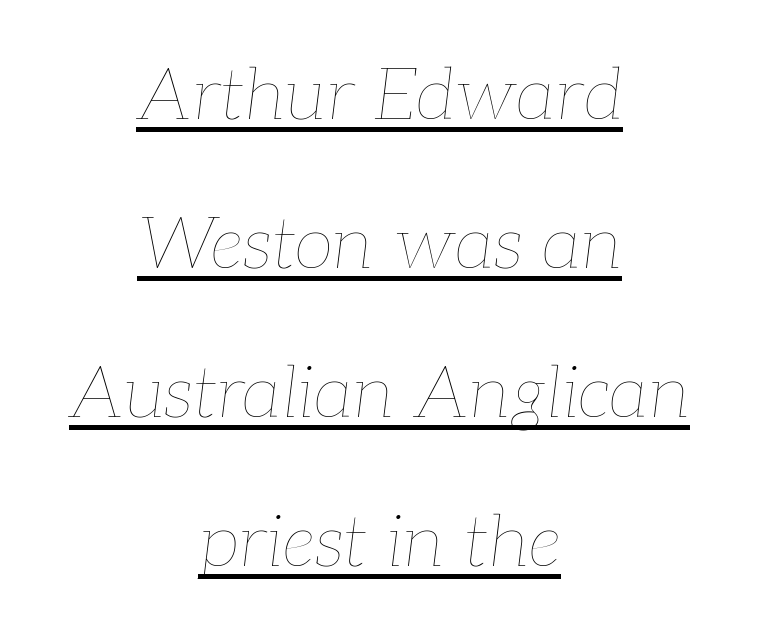
Q: Is the text bold? A: No.
Q: Is the text italic (slanted)? A: Yes, it leans right by about 7 degrees.
Q: Is the text underlined? A: Yes.
Q: How is the paragraph aligned? A: Centered.
Q: Is the spacing between letters normal or unusually wide? A: Normal.
Q: Is the spacing between lines tight, normal or loose? A: Loose.
Q: Width (condensed, normal, or wide)? A: Normal.
Q: Stroke contrast? A: Low.
Q: x-height? A: Medium.
Q: Monospaced? A: No.
